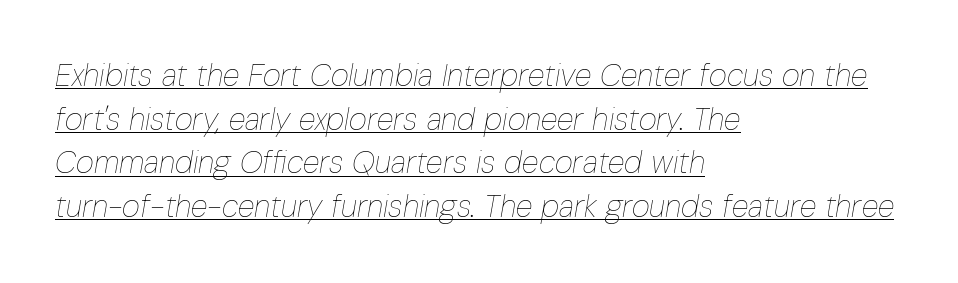
{"italic": "yes", "lean": "right", "slant_degrees": 10, "bold": "no", "weight": "thin", "width": "condensed", "stroke_contrast": "low", "x_height": "medium", "monospaced": "no", "underline": "yes", "align": "left", "line_spacing": "normal", "line_spacing_ratio": 1.41, "letter_spacing": "normal", "letter_spacing_em": 0.0, "glyph_px": 31}
